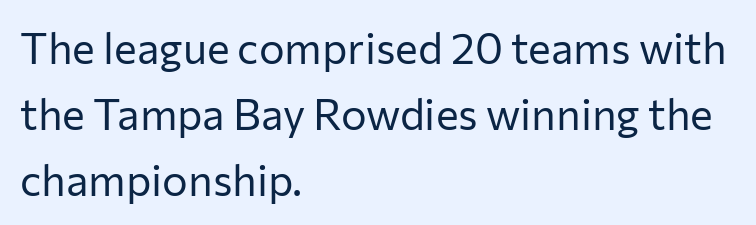
{"serif": "no", "italic": "no", "bold": "no", "weight": "regular", "width": "normal", "stroke_contrast": "low", "x_height": "medium", "monospaced": "no", "underline": "no", "align": "left", "line_spacing": "normal", "line_spacing_ratio": 1.53, "letter_spacing": "normal", "letter_spacing_em": 0.0, "glyph_px": 43}
